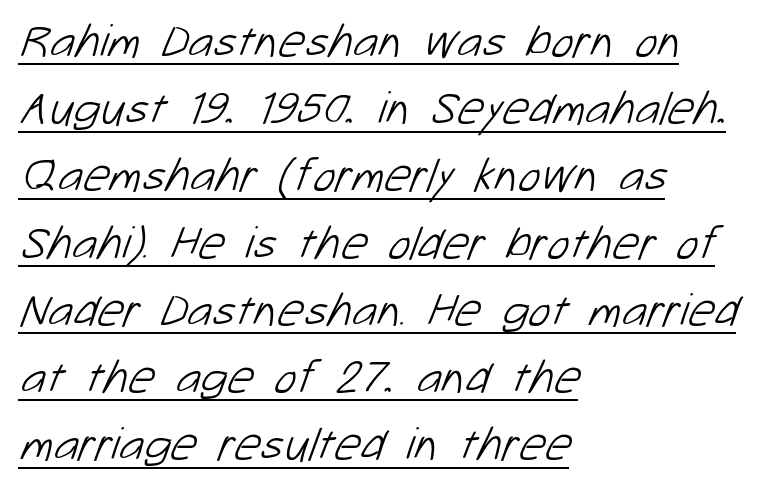
Q: Is the text bold? A: No.
Q: Is the typeface a serif or a sans-serif typeface? A: Sans-serif.
Q: Is the text underlined? A: Yes.
Q: How is the paragraph aligned? A: Left-aligned.
Q: Is the spacing between letters normal or unusually wide? A: Normal.
Q: Is the spacing between lines tight, normal or loose? A: Normal.
Q: Width (condensed, normal, or wide)? A: Normal.
Q: Stroke contrast? A: Low.
Q: x-height? A: Medium.
Q: Monospaced? A: No.
